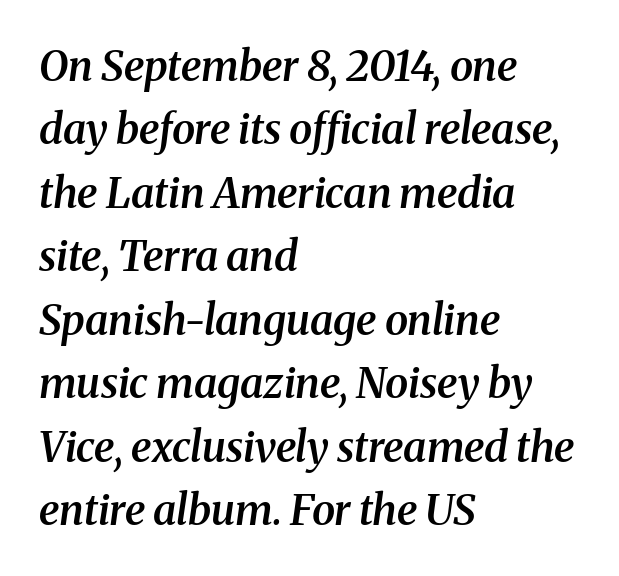
Q: Is the text bold? A: Semi-bold.
Q: Is the text italic (slanted)? A: Yes, it leans right by about 8 degrees.
Q: Is the typeface a serif or a sans-serif typeface? A: Serif.
Q: Is the text underlined? A: No.
Q: How is the paragraph aligned? A: Left-aligned.
Q: Is the spacing between letters normal or unusually wide? A: Normal.
Q: Is the spacing between lines tight, normal or loose? A: Normal.
Q: Width (condensed, normal, or wide)? A: Normal.
Q: Stroke contrast? A: Medium.
Q: x-height? A: Medium.
Q: Monospaced? A: No.
